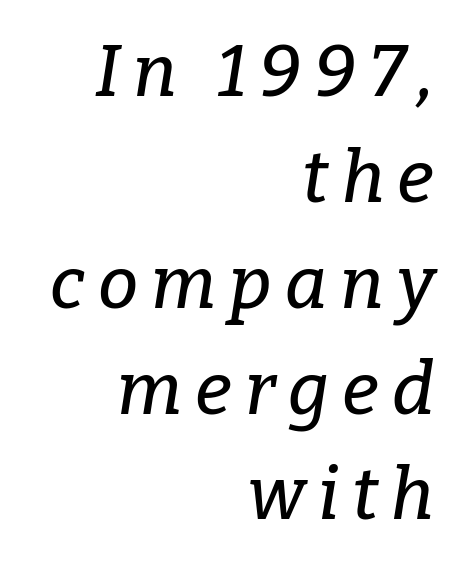
Rows of type keep a routine distance in the vertical direction. Any mark beneath the type? The region is blank. The paragraph shown leans on its right margin. In terms of letterform style, serifs are clearly present.
